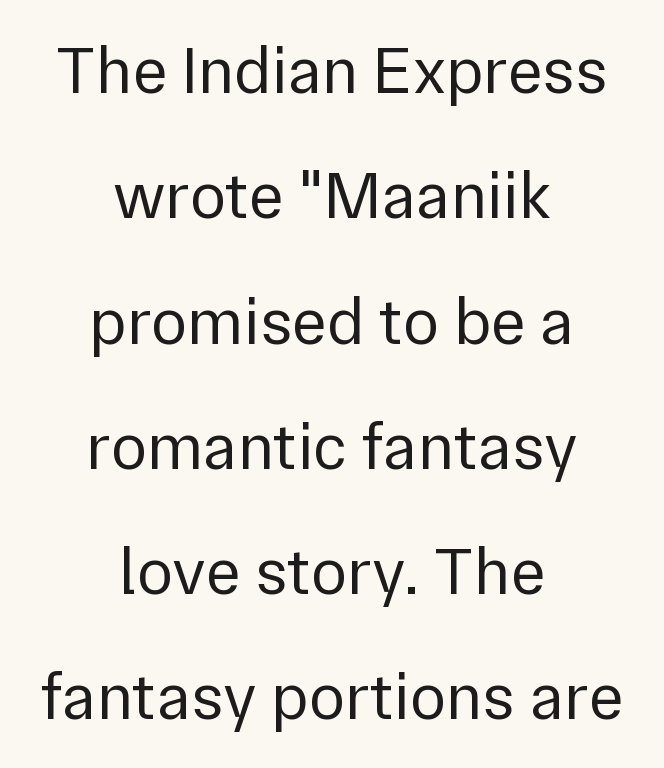
The image shows 67 px regular-weight sans-serif type, upright; set centered, line spacing 1.87x, normal letter spacing, not underlined; a medium x-height.
